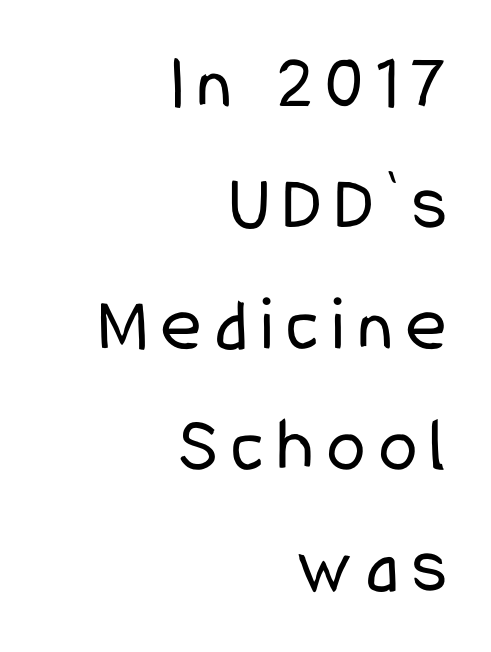
Q: Is the text bold? A: No.
Q: Is the text italic (slanted)? A: No, it is upright.
Q: Is the typeface a serif or a sans-serif typeface? A: Sans-serif.
Q: Is the text underlined? A: No.
Q: How is the paragraph aligned? A: Right-aligned.
Q: Is the spacing between lines tight, normal or loose? A: Normal.
Q: Width (condensed, normal, or wide)? A: Condensed.
Q: Stroke contrast? A: Low.
Q: x-height? A: Medium.
Q: Monospaced? A: No.
